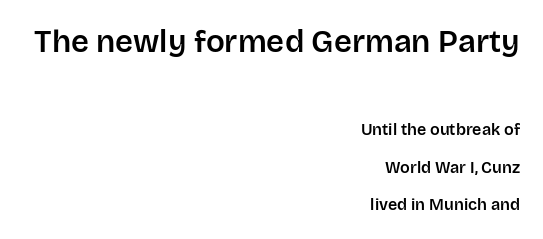
The image shows 31 px sans-serif type, upright; set right-aligned, loose line spacing (2.34x), normal letter spacing, not underlined; the first (top) block is 1.94x larger; low stroke contrast and a large x-height.
